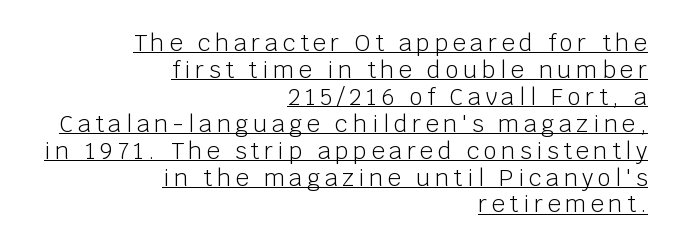
Q: Is the text bold? A: No.
Q: Is the text italic (slanted)? A: No, it is upright.
Q: Is the text underlined? A: Yes.
Q: How is the paragraph aligned? A: Right-aligned.
Q: Is the spacing between letters normal or unusually wide? A: Unusually wide.
